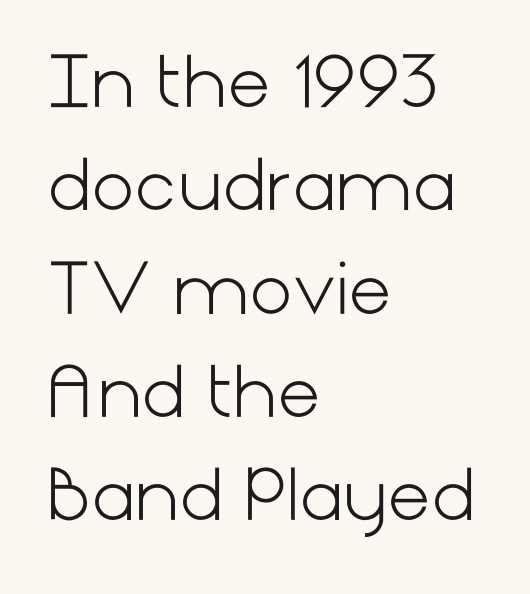
{"serif": "no", "italic": "no", "bold": "no", "weight": "light", "width": "normal", "stroke_contrast": "low", "x_height": "medium", "underline": "no", "align": "left", "line_spacing": "normal", "line_spacing_ratio": 1.52, "letter_spacing": "normal", "letter_spacing_em": 0.0, "glyph_px": 68}
